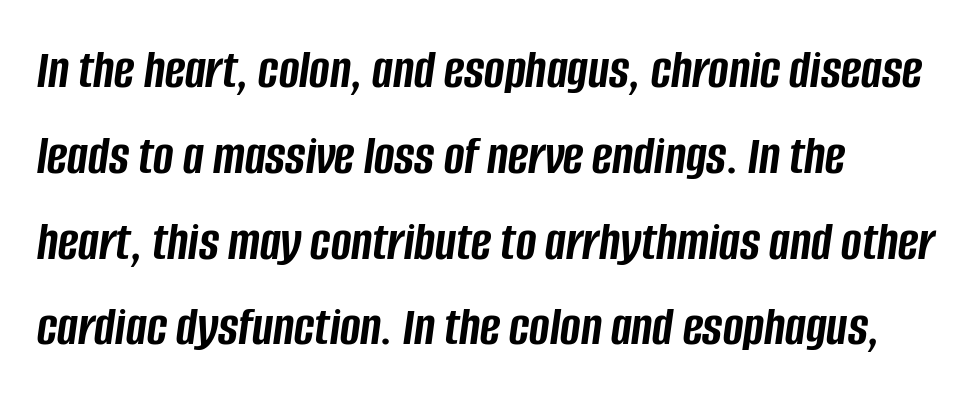
Q: Is the text bold? A: Yes.
Q: Is the text italic (slanted)? A: Yes, it leans right by about 8 degrees.
Q: Is the text underlined? A: No.
Q: Is the spacing between letters normal or unusually wide? A: Normal.
Q: Is the spacing between lines tight, normal or loose? A: Normal.
Q: Width (condensed, normal, or wide)? A: Condensed.
Q: Stroke contrast? A: Low.
Q: x-height? A: Large.
Q: Monospaced? A: No.
